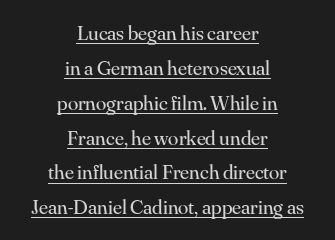
Nobody touched the tracking dial on this one. The compositor balanced each line on the midline. Compared with a typical body face, this is equally light or lighter still. Reading down the column, the eye jumps a familiar distance to each next line.
